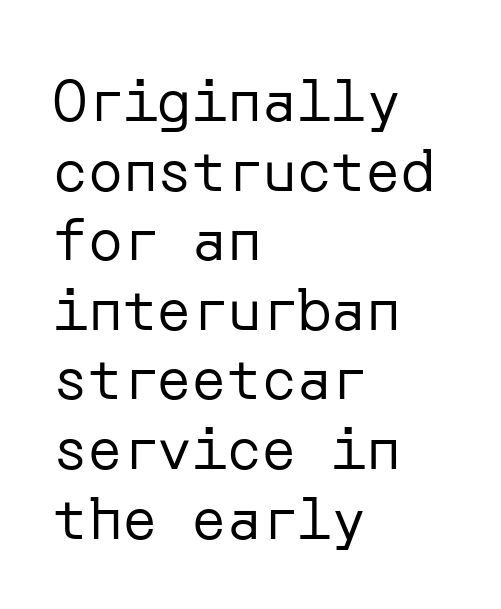
{"serif": "no", "italic": "no", "bold": "no", "weight": "regular", "width": "normal", "stroke_contrast": "low", "x_height": "medium", "underline": "no", "align": "left", "line_spacing_ratio": 1.2, "letter_spacing": "normal", "letter_spacing_em": 0.0, "glyph_px": 58}
